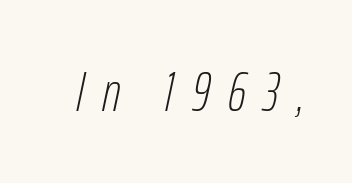
Clear beneath every line of the passage. The weight tops out at a normal text grade. The face used here is proportionally spaced, like ordinary book or web type. Would a proofreader flag this as italicized? Yes. The type is letterspaced generously, with wide tracking.
